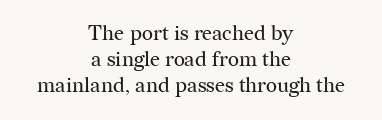
Q: Is the text bold? A: No.
Q: Is the text italic (slanted)? A: No, it is upright.
Q: Is the text underlined? A: No.
Q: How is the paragraph aligned? A: Centered.
Q: Is the spacing between letters normal or unusually wide? A: Normal.
